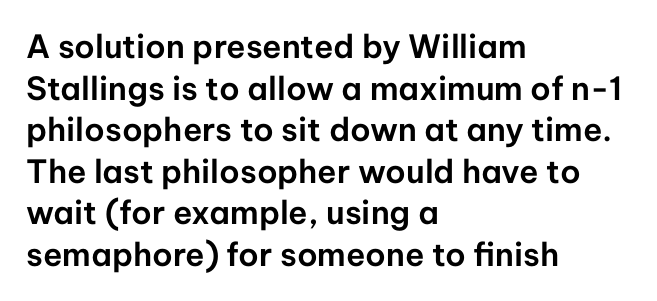
The image shows 32 px sans-serif type, upright; set left-aligned, normal line spacing (1.3x), normal letter spacing, not underlined; low stroke contrast and a medium x-height.
